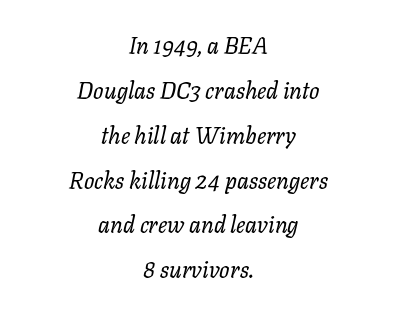
These lines stand farther apart than default settings would place them. Caption: multi-line text, centered on the measure. Observe the lean: these are italic letterforms. Short note: letters normally spaced. Caption: face not bold, strokes unweighted. Check under the words: just untouched page.
